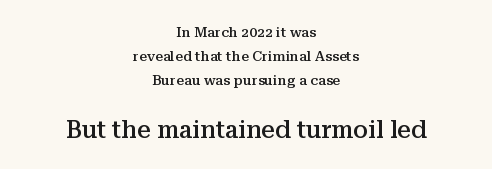
{"italic": "no", "bold": "semi", "underline": "no", "align": "center", "line_spacing_ratio": 1.72, "letter_spacing": "normal", "letter_spacing_em": 0.0, "larger_block": "second", "size_ratio": 1.71, "glyph_px": 24}
